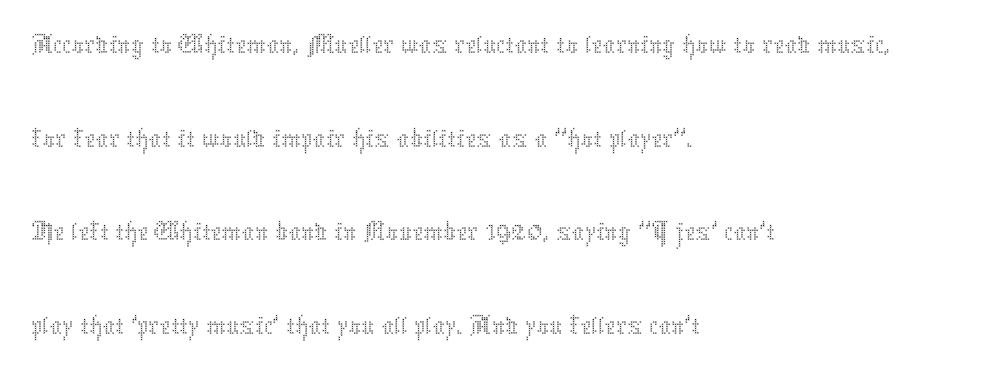
The image shows 62 px thin type, upright; set left-aligned, normal line spacing (1.51x), normal letter spacing, not underlined; medium stroke contrast and a medium x-height.
